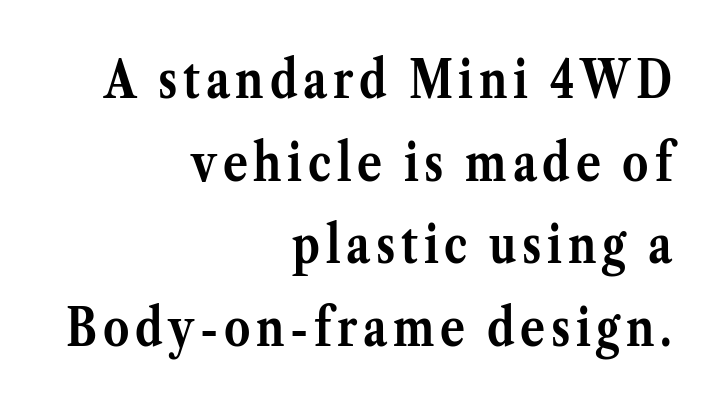
The image shows 52 px semibold serif type, upright; set right-aligned, normal line spacing (1.59x), not underlined; medium stroke contrast and a medium x-height.
